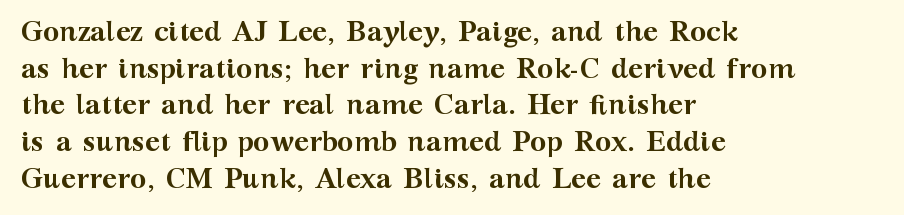
{"serif": "yes", "italic": "no", "bold": "yes", "weight": "semibold", "width": "wide", "stroke_contrast": "medium", "x_height": "medium", "monospaced": "no", "underline": "no", "align": "left", "line_spacing": "normal", "line_spacing_ratio": 1.31, "letter_spacing": "normal", "letter_spacing_em": 0.0, "glyph_px": 28}
